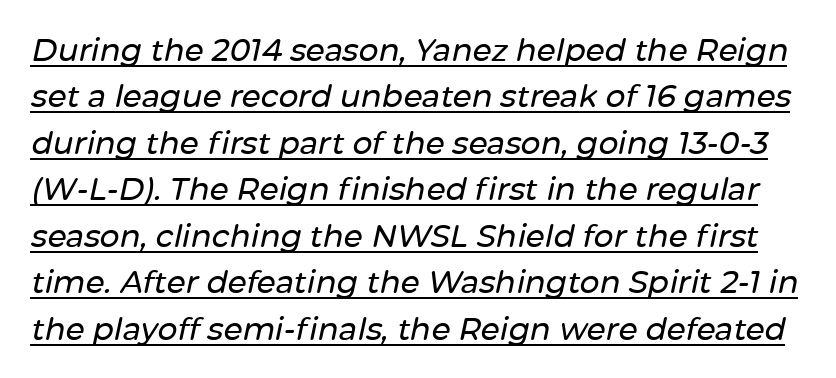
This block has exactly the height ordinary leading produces. This rendering leaves character spacing at its baseline value. A typographer would call this underscored text. The specimen reads as italic at a glance. The face used here is proportionally spaced, like ordinary book or web type.
